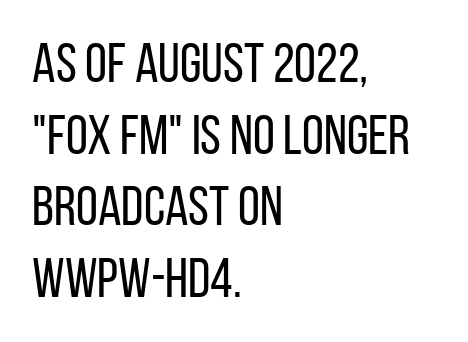
Q: Is the text bold? A: No.
Q: Is the text italic (slanted)? A: No, it is upright.
Q: Is the typeface a serif or a sans-serif typeface? A: Sans-serif.
Q: Is the text underlined? A: No.
Q: How is the paragraph aligned? A: Left-aligned.
Q: Is the spacing between letters normal or unusually wide? A: Normal.
Q: Is the spacing between lines tight, normal or loose? A: Normal.
Q: Width (condensed, normal, or wide)? A: Condensed.
Q: Stroke contrast? A: Low.
Q: x-height? A: Large.
Q: Monospaced? A: No.
